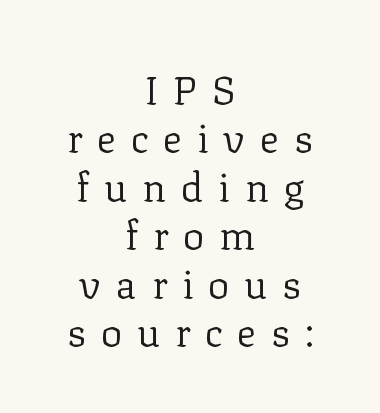
{"serif": "yes", "italic": "no", "bold": "no", "weight": "regular", "width": "normal", "stroke_contrast": "low", "x_height": "medium", "monospaced": "no", "underline": "no", "align": "center", "line_spacing_ratio": 1.21, "letter_spacing": "wide", "letter_spacing_em": 0.37, "glyph_px": 40}
